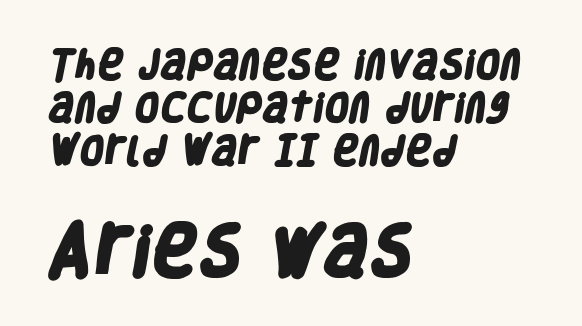
Q: Is the text bold? A: Yes.
Q: Is the typeface a serif or a sans-serif typeface? A: Sans-serif.
Q: Is the text underlined? A: No.
Q: How is the paragraph aligned? A: Left-aligned.
Q: Is the spacing between letters normal or unusually wide? A: Normal.
Q: Is the spacing between lines tight, normal or loose? A: Normal.
Q: Which block of text is set in a larger size, the first (top) or the second (bottom)? A: The second (bottom) one.
Q: Width (condensed, normal, or wide)? A: Condensed.
Q: Stroke contrast? A: Low.
Q: x-height? A: Large.
Q: Monospaced? A: No.
